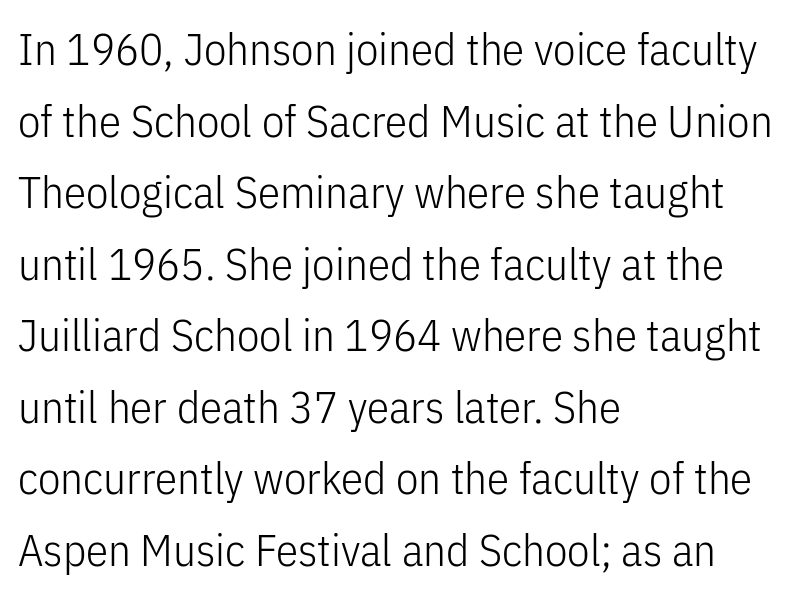
Q: Is the text bold? A: No.
Q: Is the text italic (slanted)? A: No, it is upright.
Q: Is the typeface a serif or a sans-serif typeface? A: Sans-serif.
Q: Is the text underlined? A: No.
Q: How is the paragraph aligned? A: Left-aligned.
Q: Is the spacing between letters normal or unusually wide? A: Normal.
Q: Is the spacing between lines tight, normal or loose? A: Normal.
Q: Width (condensed, normal, or wide)? A: Condensed.
Q: Stroke contrast? A: Low.
Q: x-height? A: Medium.
Q: Monospaced? A: No.
